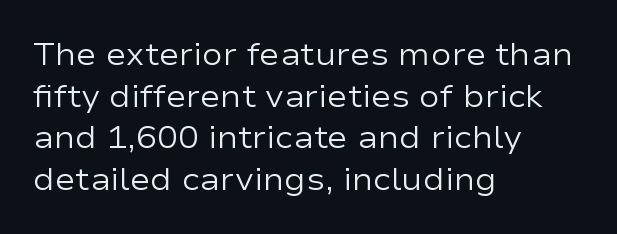
Q: Is the text bold? A: No.
Q: Is the text italic (slanted)? A: No, it is upright.
Q: Is the typeface a serif or a sans-serif typeface? A: Sans-serif.
Q: Is the text underlined? A: No.
Q: How is the paragraph aligned? A: Left-aligned.
Q: Is the spacing between letters normal or unusually wide? A: Normal.
Q: Is the spacing between lines tight, normal or loose? A: Normal.
Q: Width (condensed, normal, or wide)? A: Wide.
Q: Stroke contrast? A: Low.
Q: x-height? A: Medium.
Q: Monospaced? A: No.
